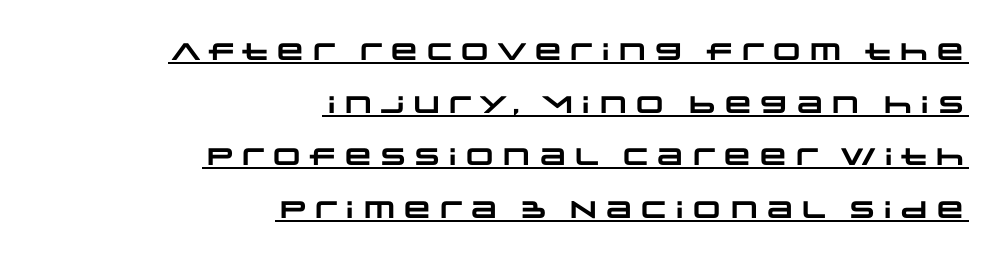
Quick note: interline space is abundant. Observe the ordinary spacing: letters are neighbours, not strangers. The passage shown is underscored from start to finish. Heavy, bold letterforms.
